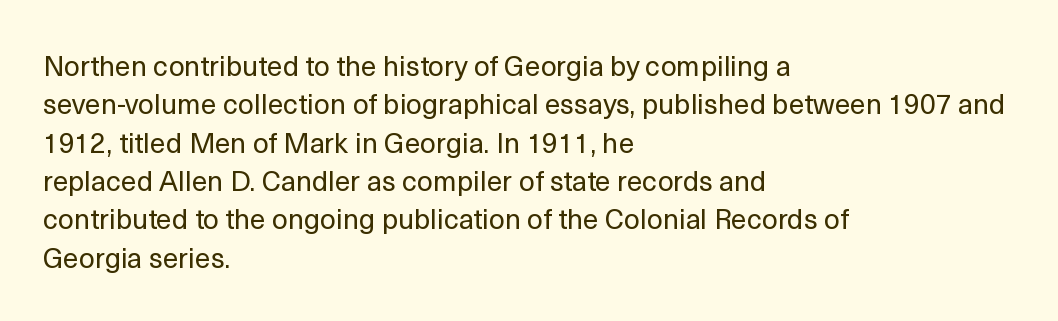
The image shows 28 px regular-weight sans-serif type, upright; set left-aligned, normal line spacing (1.37x), normal letter spacing, not underlined; a medium x-height.
